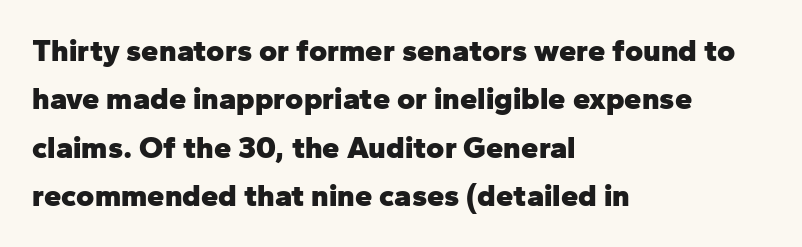
This rendering employs a face without finishing strokes, i.e., a sans-serif. Honestly, the letter spacing is just normal — you wouldn't notice it. Students, this is bold: see how much ink each stroke carries. You can tell it's not italic because the verticals are truly vertical. In CSS terms this would be text-align: left.
